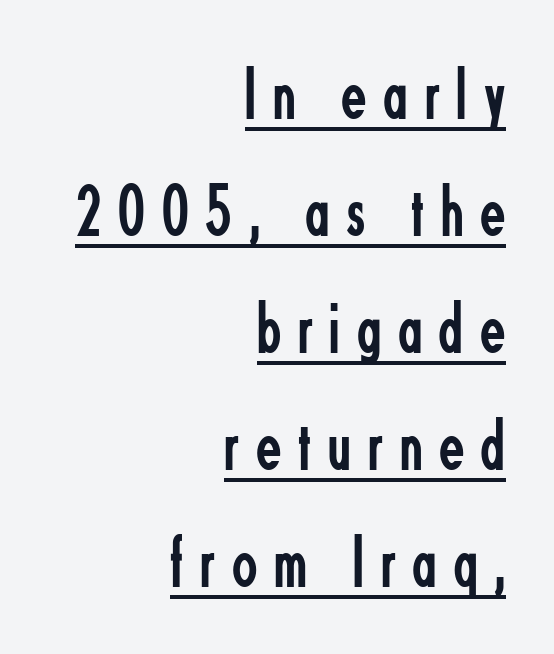
{"serif": "no", "italic": "no", "bold": "no", "weight": "regular", "width": "condensed", "stroke_contrast": "low", "x_height": "small", "monospaced": "no", "underline": "yes", "align": "right", "line_spacing": "normal", "line_spacing_ratio": 1.58, "letter_spacing": "wide", "letter_spacing_em": 0.23, "glyph_px": 74}
